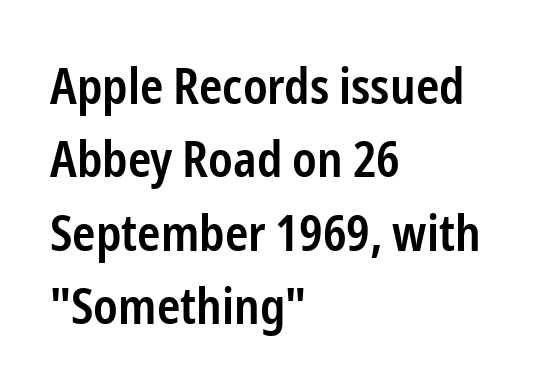
{"serif": "no", "italic": "no", "bold": "semi", "weight": "semibold", "width": "condensed", "stroke_contrast": "low", "x_height": "medium", "monospaced": "no", "underline": "no", "align": "left", "line_spacing": "normal", "line_spacing_ratio": 1.47, "letter_spacing": "normal", "letter_spacing_em": 0.0, "glyph_px": 50}
